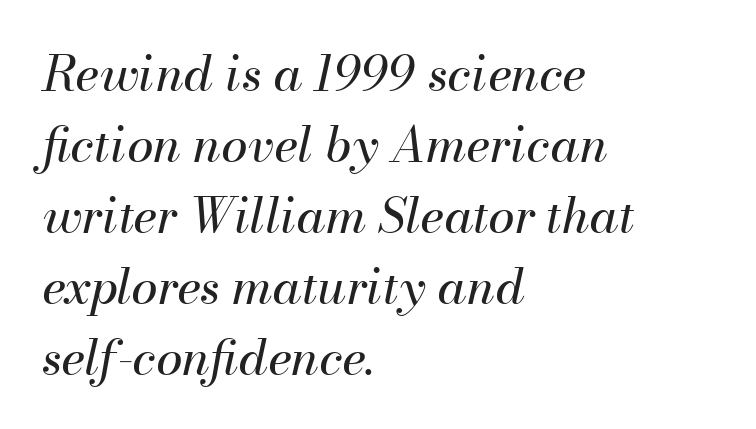
The passage shown is not underscored anywhere. Think of a printed novel: that variable character pitch is what you see here. These lines sit exactly where default settings would place them. A typesetter would mark this as italic. Stems and bowls with no extra thickness — not bold. Is the letter spacing exaggerated? No — it looks like the ordinary default.
